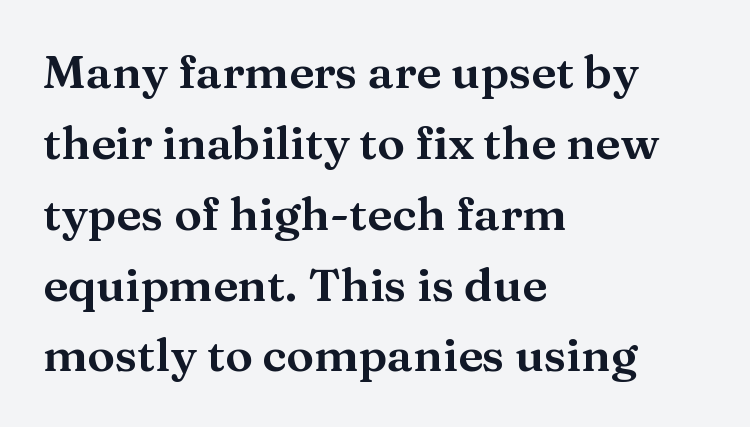
{"serif": "yes", "italic": "no", "width": "wide", "stroke_contrast": "medium", "x_height": "medium", "monospaced": "no", "underline": "no", "align": "left", "line_spacing": "normal", "line_spacing_ratio": 1.54, "letter_spacing": "normal", "letter_spacing_em": 0.0, "glyph_px": 46}
